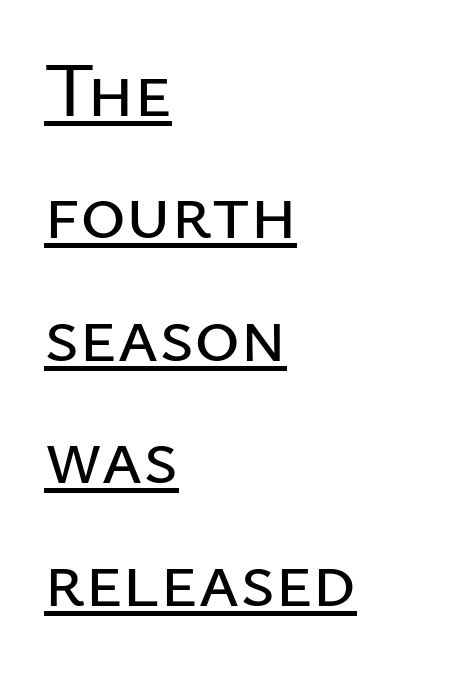
Spacing verdict: proportional, widths tailored to each character. The passage shown stacks its lines at a standard gap. Inter-character spacing is left at the font's built-in metrics. Nope, no serifs anywhere on these letters.
